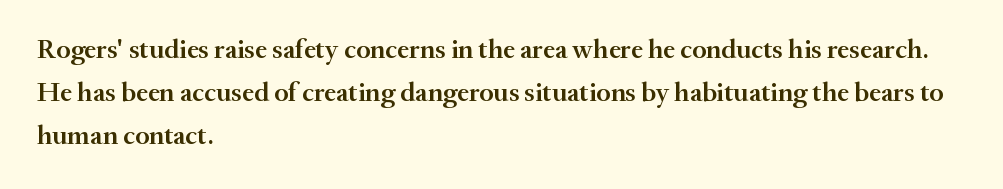
{"italic": "no", "bold": "semi", "underline": "no", "align": "left", "line_spacing": "normal", "line_spacing_ratio": 1.6, "letter_spacing": "normal", "letter_spacing_em": 0.0, "glyph_px": 27}
